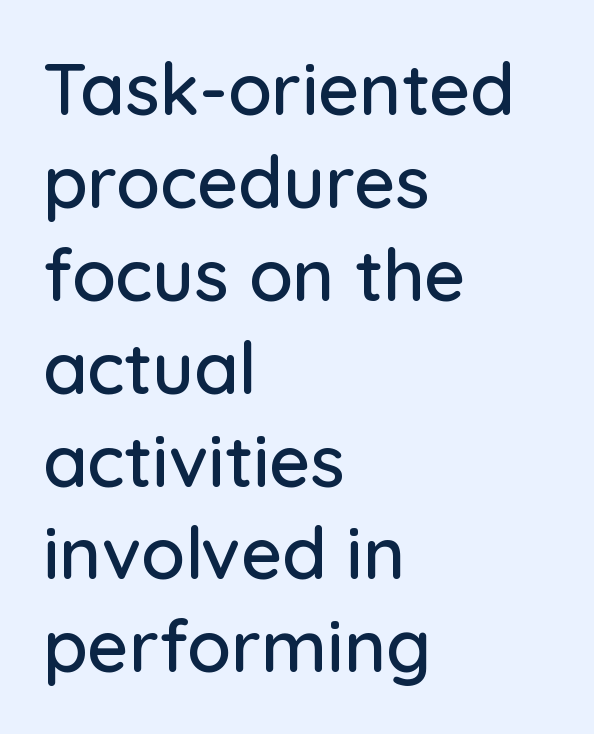
{"serif": "no", "italic": "no", "width": "normal", "stroke_contrast": "low", "x_height": "medium", "monospaced": "no", "underline": "no", "align": "left", "line_spacing": "normal", "line_spacing_ratio": 1.29, "letter_spacing": "normal", "letter_spacing_em": 0.0, "glyph_px": 72}
